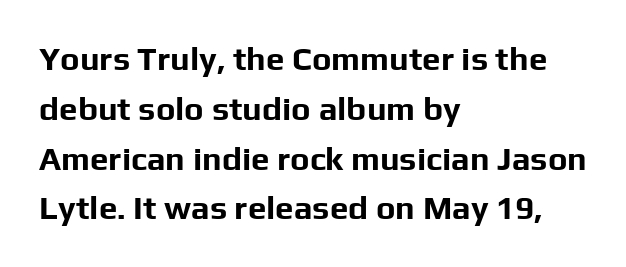
This sample uses an upright cut, with every glyph sitting square on the baseline. Grotesque or geometric, the face here clearly has no serifs. This rendering features lettering with no underline. A full-strength bold gives these letters their thick strokes. Think of a printed novel: that variable character pitch is what you see here. The text block is weighted toward the left margin, trailing off unevenly rightward.
